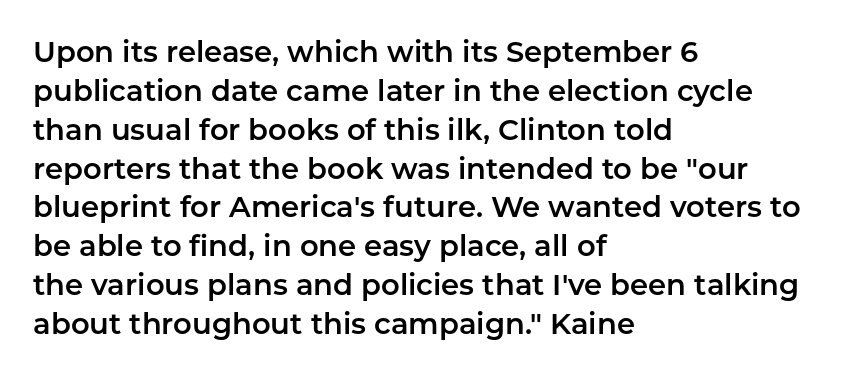
Q: Is the text italic (slanted)? A: No, it is upright.
Q: Is the typeface a serif or a sans-serif typeface? A: Sans-serif.
Q: Is the text underlined? A: No.
Q: How is the paragraph aligned? A: Left-aligned.
Q: Is the spacing between letters normal or unusually wide? A: Normal.
Q: Is the spacing between lines tight, normal or loose? A: Normal.
Q: Width (condensed, normal, or wide)? A: Normal.
Q: Stroke contrast? A: Low.
Q: x-height? A: Medium.
Q: Monospaced? A: No.
